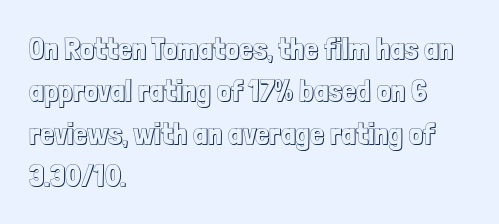
Q: Is the text italic (slanted)? A: No, it is upright.
Q: Is the text underlined? A: No.
Q: How is the paragraph aligned? A: Left-aligned.
Q: Is the spacing between letters normal or unusually wide? A: Normal.
Q: Is the spacing between lines tight, normal or loose? A: Normal.
Q: Width (condensed, normal, or wide)? A: Condensed.
Q: x-height? A: Medium.
Q: Monospaced? A: No.
